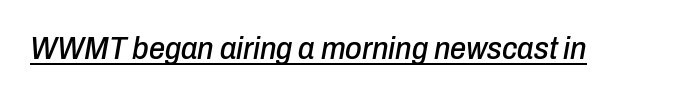
The image shows 32 px condensed type, italic (leaning right); set normal letter spacing, underlined; low stroke contrast and a medium x-height.
